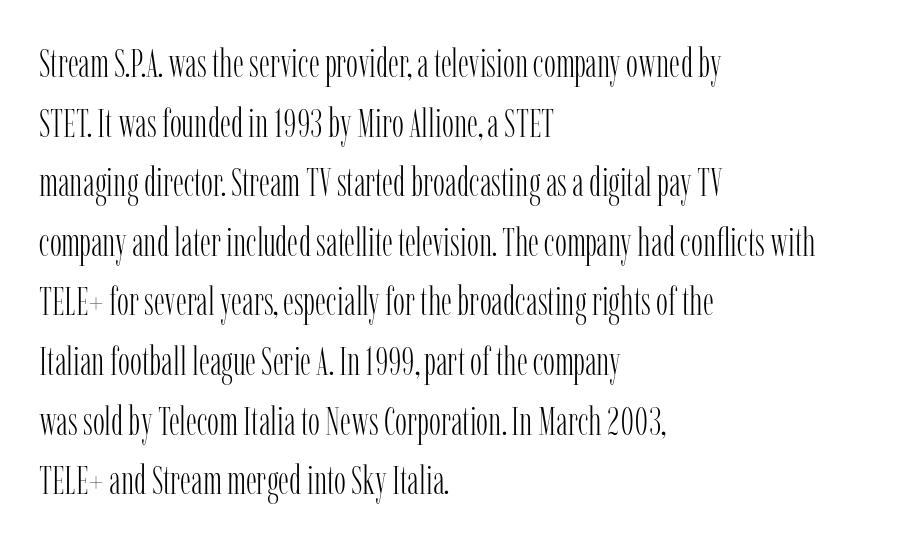
Q: Is the text bold? A: No.
Q: Is the text italic (slanted)? A: No, it is upright.
Q: Is the typeface a serif or a sans-serif typeface? A: Serif.
Q: Is the text underlined? A: No.
Q: How is the paragraph aligned? A: Left-aligned.
Q: Is the spacing between letters normal or unusually wide? A: Normal.
Q: Is the spacing between lines tight, normal or loose? A: Normal.
Q: Width (condensed, normal, or wide)? A: Condensed.
Q: Stroke contrast? A: Low.
Q: x-height? A: Medium.
Q: Monospaced? A: No.
